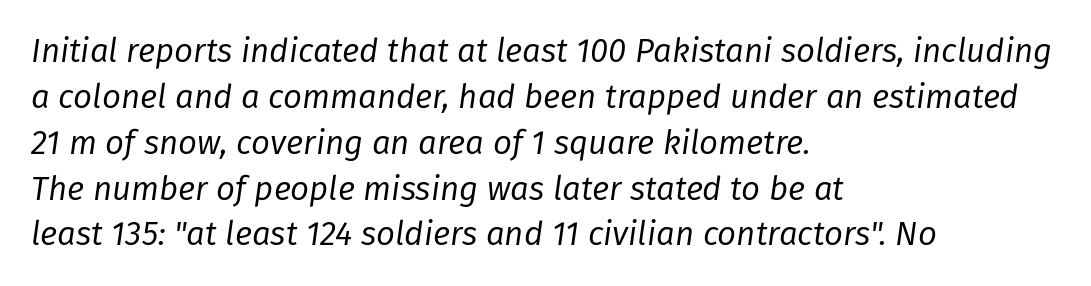
The block of text has a typical density, with ordinary space between rows. Where is the straight margin? On the left. Looks like regular typesetting: each glyph gets only the width it needs. The passage shown leans; its letterforms are oblique. This reads as an unemphasized weight, regular at the heaviest.
